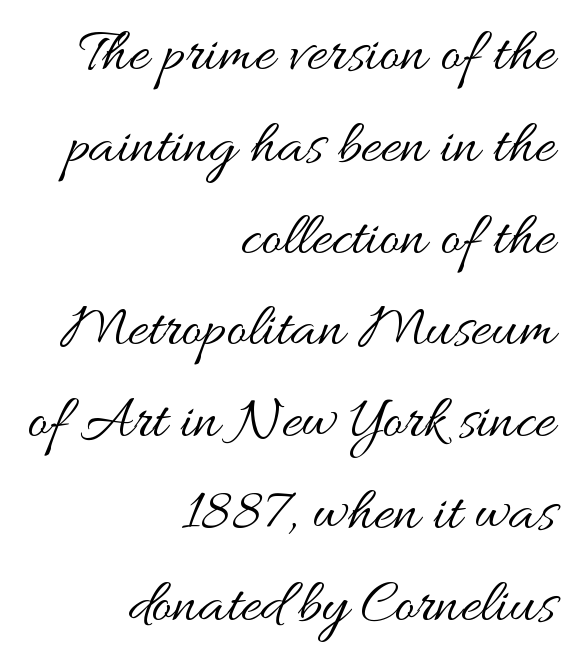
{"bold": "no", "weight": "regular", "width": "wide", "stroke_contrast": "medium", "x_height": "small", "monospaced": "no", "underline": "no", "align": "right", "line_spacing": "normal", "line_spacing_ratio": 1.48, "letter_spacing": "normal", "letter_spacing_em": 0.0, "glyph_px": 62}
